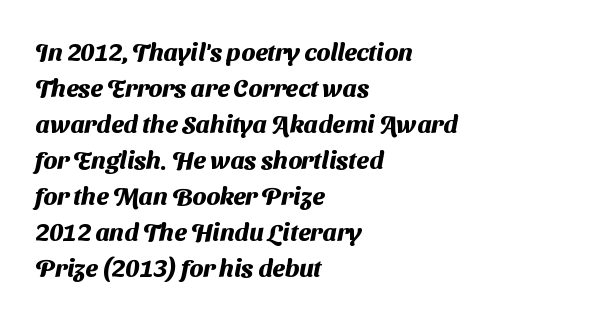
Q: Is the text bold? A: Yes.
Q: Is the text underlined? A: No.
Q: How is the paragraph aligned? A: Left-aligned.
Q: Is the spacing between letters normal or unusually wide? A: Normal.
Q: Is the spacing between lines tight, normal or loose? A: Normal.
